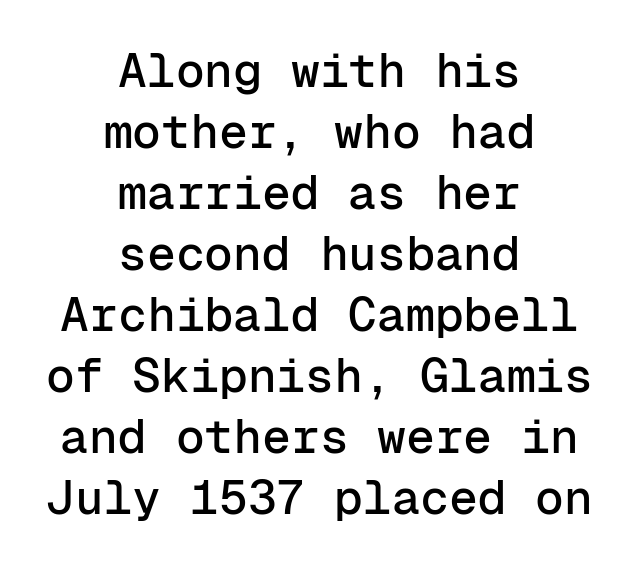
{"serif": "no", "italic": "no", "width": "normal", "stroke_contrast": "low", "x_height": "medium", "monospaced": "yes", "underline": "no", "align": "center", "line_spacing": "normal", "line_spacing_ratio": 1.27, "letter_spacing": "normal", "letter_spacing_em": 0.0, "glyph_px": 48}
